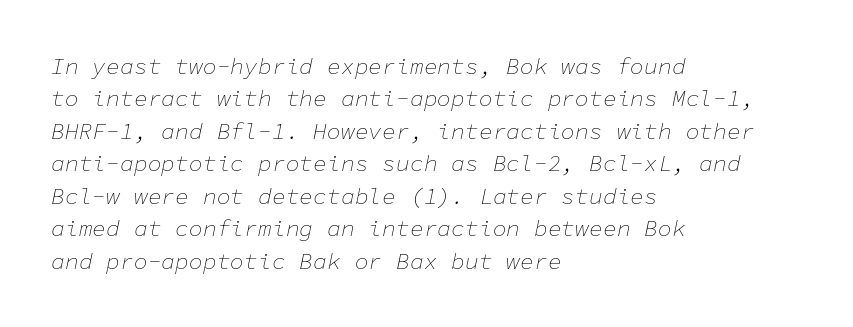
The image shows 23 px text type, italic (leaning right); set left-aligned, normal line spacing (1.41x), normal letter spacing, not underlined.
